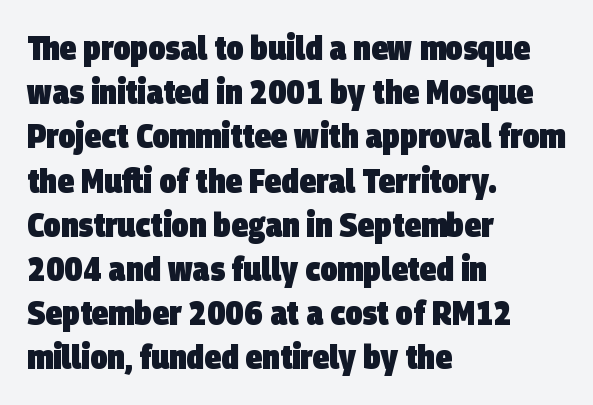
{"serif": "no", "bold": "yes", "weight": "heavy", "width": "condensed", "stroke_contrast": "low", "x_height": "large", "monospaced": "no", "underline": "no", "align": "left", "line_spacing": "normal", "line_spacing_ratio": 1.3, "letter_spacing": "normal", "letter_spacing_em": 0.0, "glyph_px": 34}
